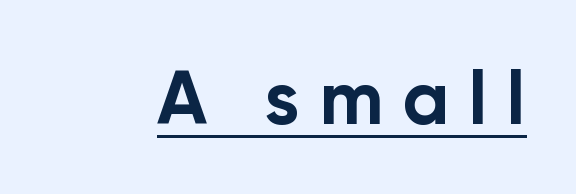
These lines are rendered in a variable-pitch font. Compared with typical body copy, the letter spacing here is much looser. To sum up the face: it is a sans, with no serifs. Stroke thickness is high; the sample reads as a true bold.
